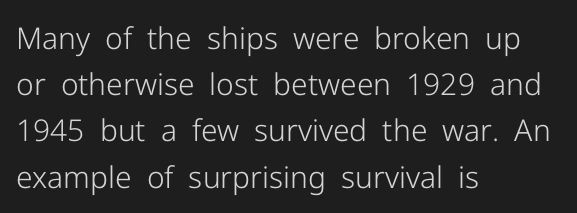
{"serif": "no", "italic": "no", "bold": "no", "weight": "light", "width": "normal", "stroke_contrast": "low", "x_height": "medium", "monospaced": "no", "underline": "no", "align": "left", "line_spacing": "normal", "line_spacing_ratio": 1.54, "letter_spacing": "normal", "letter_spacing_em": 0.0, "glyph_px": 30}
